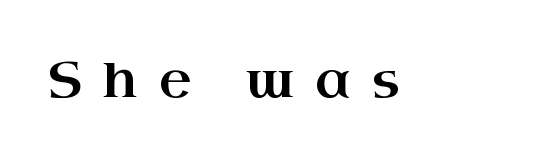
Every stem runs plumb, perpendicular to the baseline. Glance below the letters and you will spot only blank space. A typesetter would call this heavily tracked-out type. Serifs: yes, visible at the terminals of the letterforms. Proportional: the letters do not fall into vertical columns.
